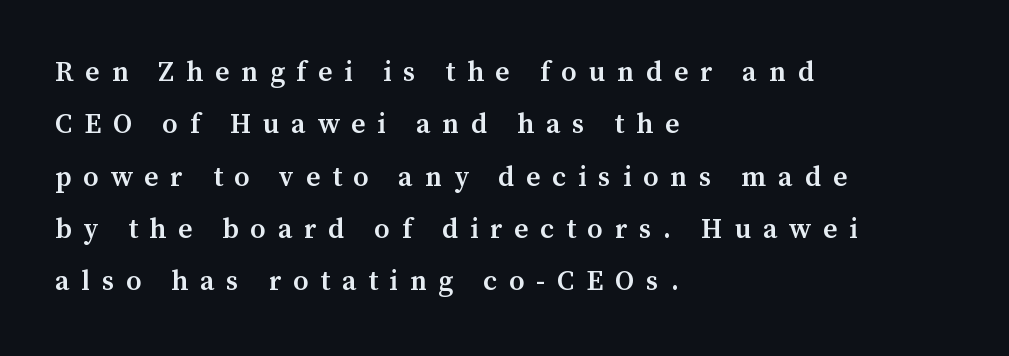
Short and long lines alike share a common starting point at left. Every letter is mildly thick-stroked: semibold rather than bold. Display-style spreading of the glyphs; the letterfit is very open. You can tell from the footed stems that serif type was used. The rendering uses natural spacing where letterforms have individual widths. No italicization has been applied; the sample stays upright.
